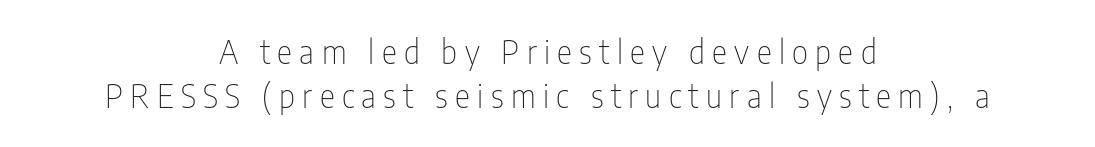
The image shows 32 px thin, condensed sans-serif type, upright; set centered, normal line spacing (1.36x), unusually wide letter spacing (+0.23 em), not underlined; low stroke contrast and a medium x-height.
